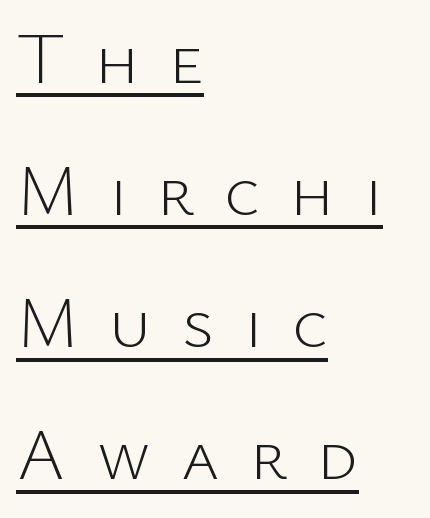
The image shows 73 px light sans-serif type, upright; set left-aligned, line spacing 1.81x, unusually wide letter spacing (+0.41 em), underlined; low stroke contrast and a medium x-height.
